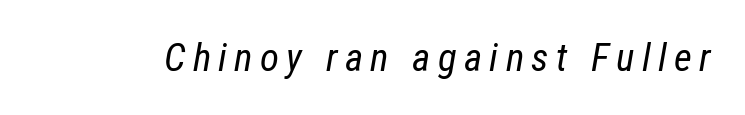
Q: Is the text bold? A: No.
Q: Is the text italic (slanted)? A: Yes, it leans right by about 12 degrees.
Q: Is the text underlined? A: No.
Q: Width (condensed, normal, or wide)? A: Condensed.
Q: Stroke contrast? A: Low.
Q: x-height? A: Medium.
Q: Monospaced? A: No.
